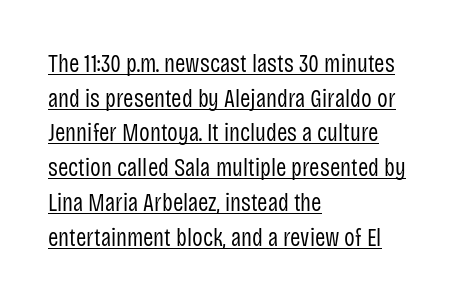
Q: Is the text bold? A: No.
Q: Is the text italic (slanted)? A: No, it is upright.
Q: Is the text underlined? A: Yes.
Q: How is the paragraph aligned? A: Left-aligned.
Q: Is the spacing between letters normal or unusually wide? A: Normal.
Q: Is the spacing between lines tight, normal or loose? A: Normal.
